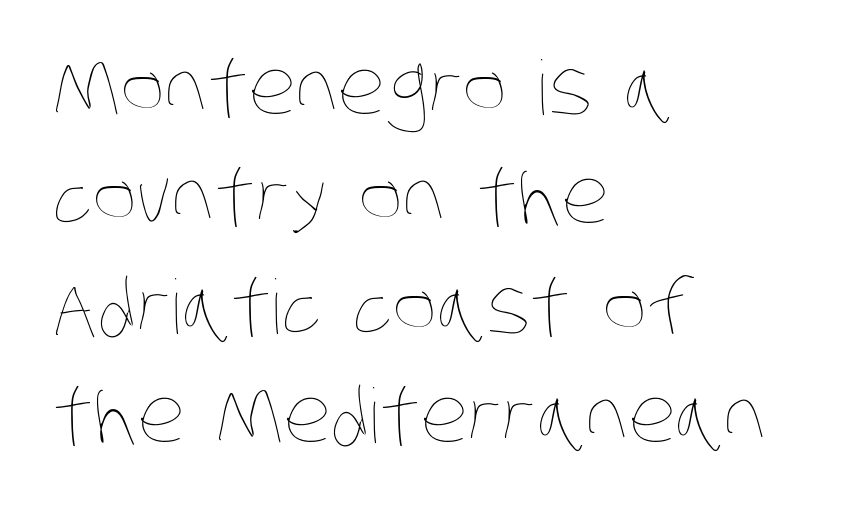
The image shows 75 px thin, condensed type; set left-aligned, normal line spacing (1.46x), normal letter spacing, not underlined; low stroke contrast and a large x-height.
